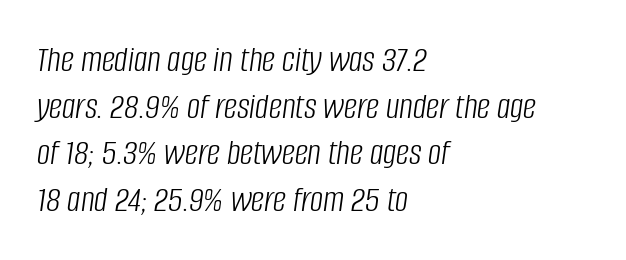
Q: Is the text bold? A: No.
Q: Is the text italic (slanted)? A: Yes, it leans right by about 8 degrees.
Q: Is the text underlined? A: No.
Q: How is the paragraph aligned? A: Left-aligned.
Q: Is the spacing between letters normal or unusually wide? A: Normal.
Q: Is the spacing between lines tight, normal or loose? A: Normal.
Q: Width (condensed, normal, or wide)? A: Condensed.
Q: Stroke contrast? A: Low.
Q: x-height? A: Large.
Q: Monospaced? A: No.
